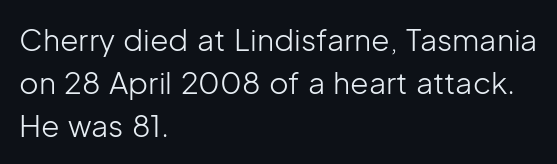
Q: Is the text bold? A: No.
Q: Is the text italic (slanted)? A: No, it is upright.
Q: Is the typeface a serif or a sans-serif typeface? A: Sans-serif.
Q: Is the text underlined? A: No.
Q: How is the paragraph aligned? A: Left-aligned.
Q: Is the spacing between letters normal or unusually wide? A: Normal.
Q: Is the spacing between lines tight, normal or loose? A: Normal.
Q: Width (condensed, normal, or wide)? A: Normal.
Q: Stroke contrast? A: Low.
Q: x-height? A: Medium.
Q: Monospaced? A: No.
